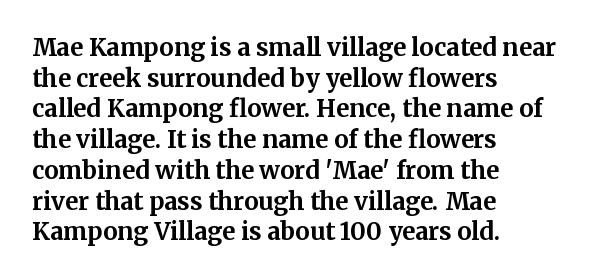
Q: Is the text bold? A: Yes.
Q: Is the text italic (slanted)? A: No, it is upright.
Q: Is the text underlined? A: No.
Q: How is the paragraph aligned? A: Left-aligned.
Q: Is the spacing between letters normal or unusually wide? A: Normal.
Q: Is the spacing between lines tight, normal or loose? A: Normal.
